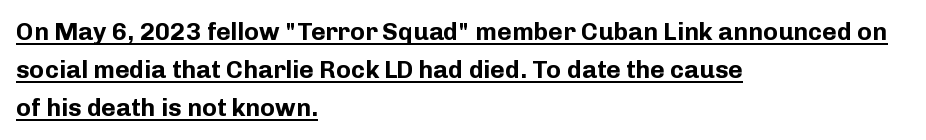
Q: Is the text bold? A: Yes.
Q: Is the text italic (slanted)? A: No, it is upright.
Q: Is the text underlined? A: Yes.
Q: How is the paragraph aligned? A: Left-aligned.
Q: Is the spacing between letters normal or unusually wide? A: Normal.
Q: Is the spacing between lines tight, normal or loose? A: Normal.
